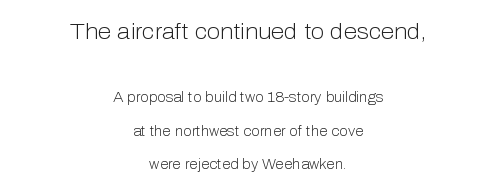
The image shows 22 px text type, upright; set centered, loose line spacing (2.39x), normal letter spacing, not underlined; the first (top) block is 1.57x larger.
